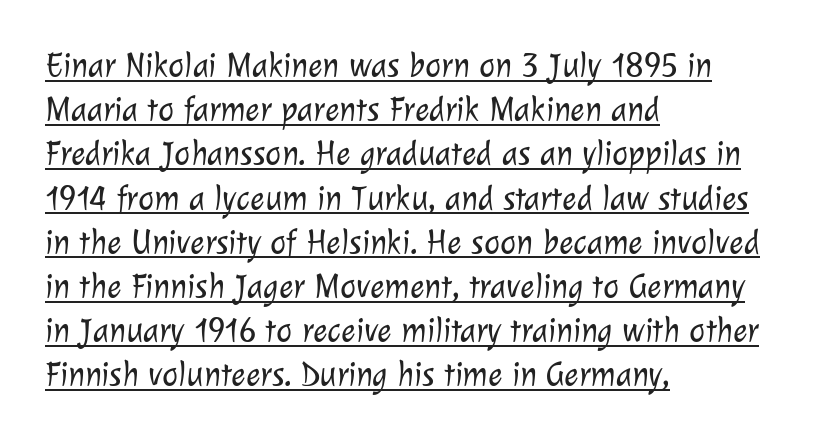
The sample's only ornament is a line tracing under the words. Quick note: interline space is typical. This rendering uses left alignment, leaving the right contour irregular. Nothing sits at the stroke ends, so this counts as sans-serif. Is this a heavy cut? Hardly; it is regular or lighter.
